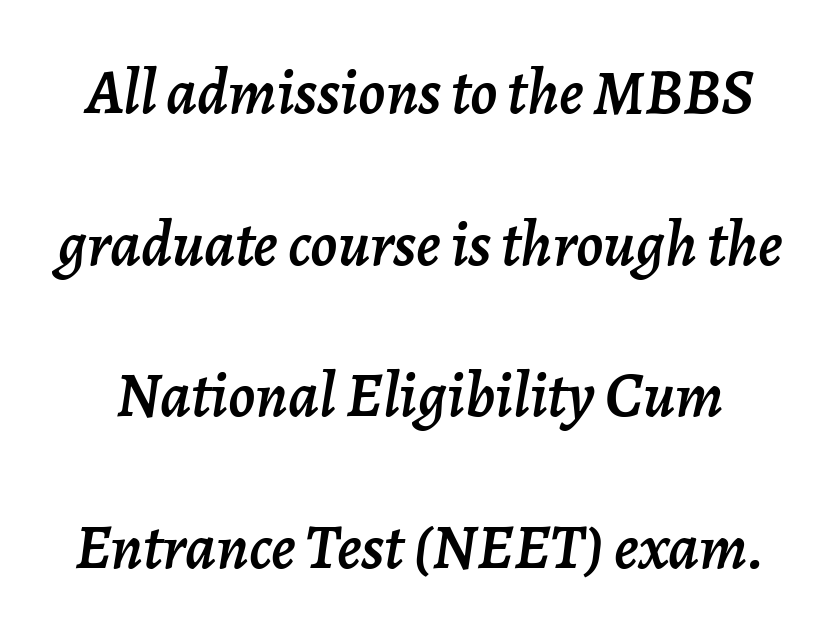
Q: Is the text italic (slanted)? A: Yes, it leans right by about 7 degrees.
Q: Is the text underlined? A: No.
Q: Is the spacing between letters normal or unusually wide? A: Normal.
Q: Is the spacing between lines tight, normal or loose? A: Loose.
Q: Width (condensed, normal, or wide)? A: Normal.
Q: Stroke contrast? A: Low.
Q: x-height? A: Medium.
Q: Monospaced? A: No.
